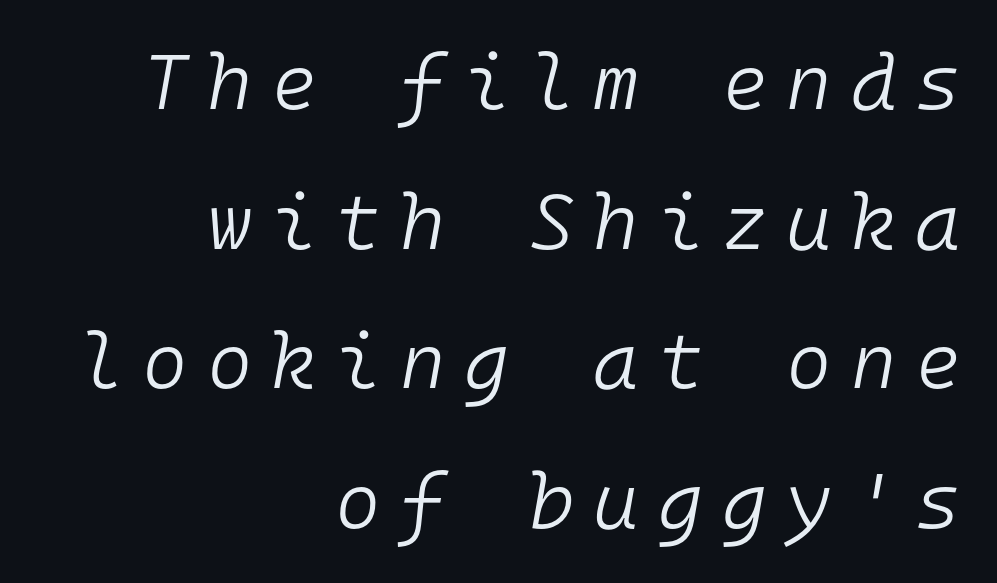
Q: Is the text bold? A: No.
Q: Is the text italic (slanted)? A: Yes, it leans right by about 10 degrees.
Q: Is the text underlined? A: No.
Q: How is the paragraph aligned? A: Right-aligned.
Q: Is the spacing between letters normal or unusually wide? A: Unusually wide.
Q: Width (condensed, normal, or wide)? A: Normal.
Q: Stroke contrast? A: Low.
Q: x-height? A: Medium.
Q: Monospaced? A: Yes.
